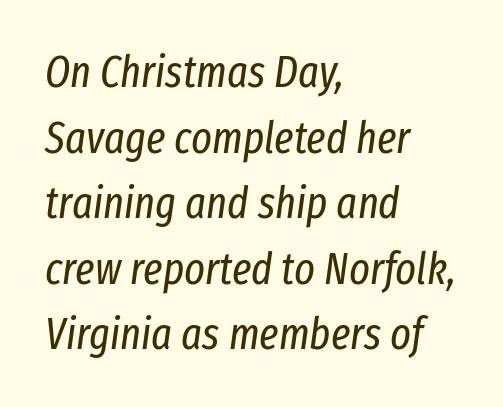
Q: Is the text bold? A: No.
Q: Is the text italic (slanted)? A: Yes, it leans right by about 8 degrees.
Q: Is the text underlined? A: No.
Q: How is the paragraph aligned? A: Left-aligned.
Q: Is the spacing between letters normal or unusually wide? A: Normal.
Q: Is the spacing between lines tight, normal or loose? A: Normal.
Q: Width (condensed, normal, or wide)? A: Condensed.
Q: Stroke contrast? A: Low.
Q: x-height? A: Medium.
Q: Monospaced? A: No.
